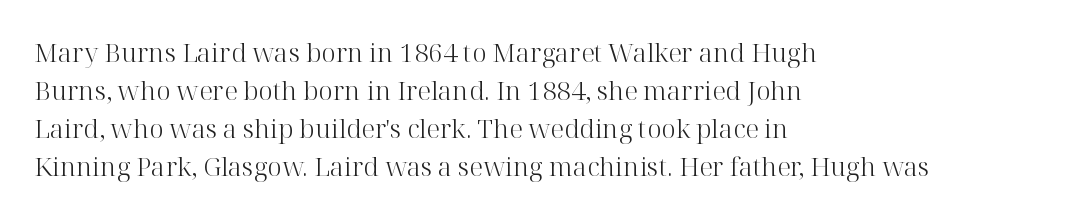
The image shows 26 px text type, upright; set left-aligned, normal line spacing (1.46x), normal letter spacing, not underlined.
